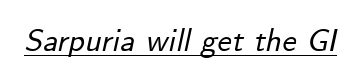
Nothing unusual about the tracking: characters are spaced as the font intends. Each letter keeps its own natural width here, so spacing adapts to shape. Honestly, the underline is the first thing you notice here. An italicized treatment has been applied to the whole sample.
